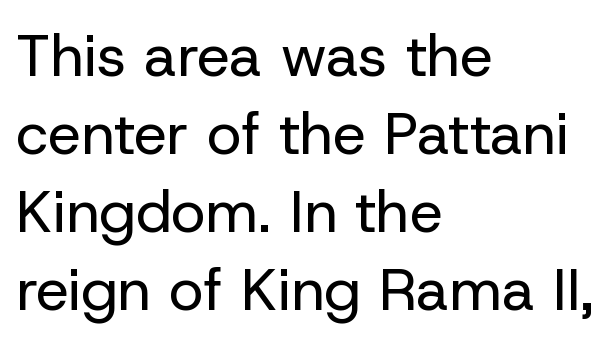
In CSS terms this would be text-align: left. A quiet, ordinary-to-light weight characterises the typeface. Think of a printed novel: that variable character pitch is what you see here. Look at the tracking — it's just the regular setting, nothing added.
